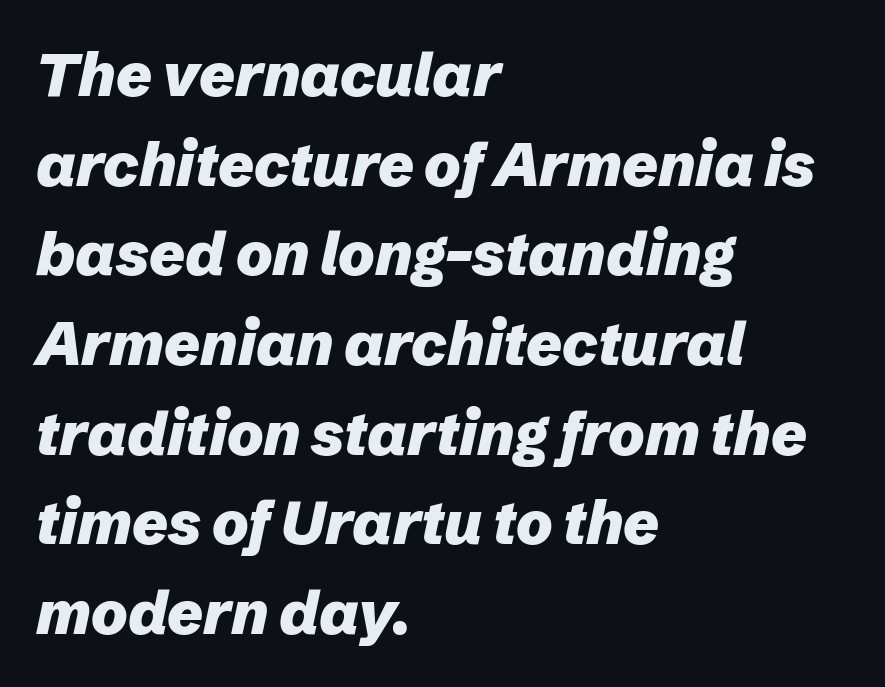
The lines in this sample share a left origin and differ only in where they stop. One glance says typical: line gaps are just what's usual. Standard letterfit; no display-style spreading of the glyphs. Quick note: underline off. Stroke thickness is high; the sample reads as a true bold.
